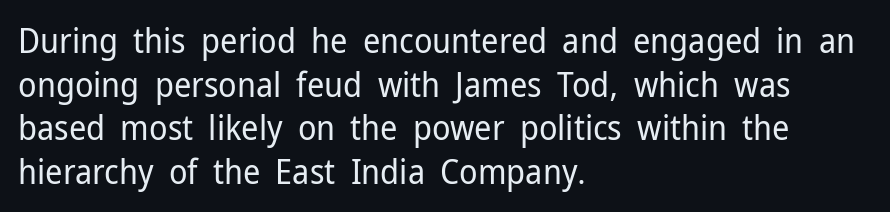
{"serif": "no", "italic": "no", "bold": "no", "weight": "regular", "width": "normal", "stroke_contrast": "low", "x_height": "medium", "monospaced": "no", "underline": "no", "align": "left", "line_spacing": "normal", "line_spacing_ratio": 1.28, "letter_spacing": "normal", "letter_spacing_em": 0.0, "glyph_px": 34}
